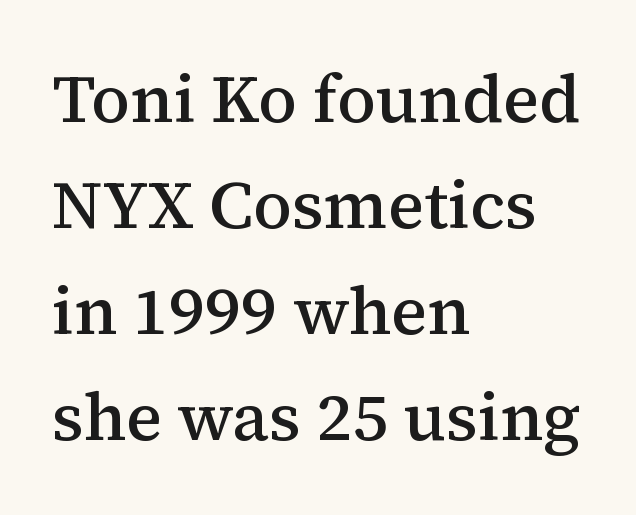
Nobody touched the tracking dial on this one. The paragraph shown leans on its left margin. The passage shown is typed in a proportional face where columns would drift. Do the letters lean? They stand straight. Semibold letterforms, between regular and bold. Compared with typical paragraphs, the rows here are spaced about the same.
